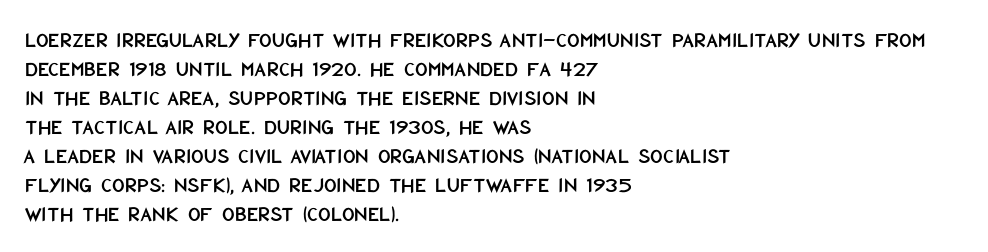
Q: Is the text italic (slanted)? A: No, it is upright.
Q: Is the text underlined? A: No.
Q: How is the paragraph aligned? A: Left-aligned.
Q: Is the spacing between letters normal or unusually wide? A: Normal.
Q: Is the spacing between lines tight, normal or loose? A: Normal.
